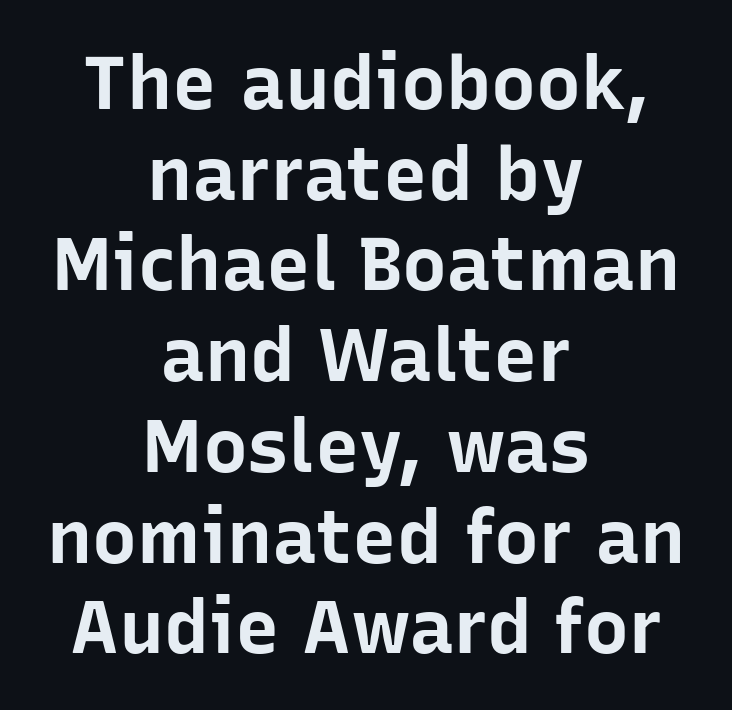
Q: Is the text bold? A: Yes.
Q: Is the text italic (slanted)? A: No, it is upright.
Q: Is the typeface a serif or a sans-serif typeface? A: Sans-serif.
Q: Is the text underlined? A: No.
Q: How is the paragraph aligned? A: Centered.
Q: Is the spacing between letters normal or unusually wide? A: Normal.
Q: Width (condensed, normal, or wide)? A: Normal.
Q: Stroke contrast? A: Low.
Q: x-height? A: Medium.
Q: Monospaced? A: No.
